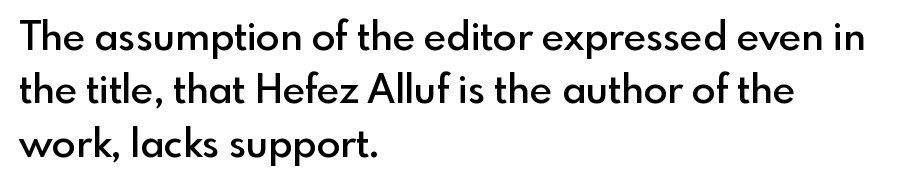
Ordinary non-slanted type is in use. Do the characters align in a grid? No, the font is proportional. Honestly, there is no underline to notice here at all. Each letter's strokes conclude bluntly, with no projecting serifs. A typesetter would call this leading conventional body-copy spacing.
